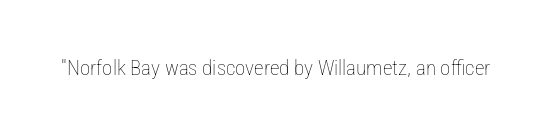
The image shows 21 px text type, upright; set normal letter spacing, not underlined.
